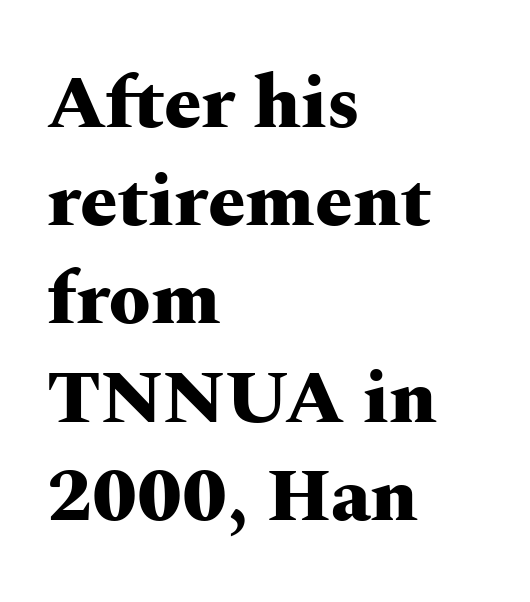
Q: Is the text bold? A: Yes.
Q: Is the text italic (slanted)? A: No, it is upright.
Q: Is the typeface a serif or a sans-serif typeface? A: Serif.
Q: Is the text underlined? A: No.
Q: How is the paragraph aligned? A: Left-aligned.
Q: Is the spacing between letters normal or unusually wide? A: Normal.
Q: Is the spacing between lines tight, normal or loose? A: Normal.
Q: Width (condensed, normal, or wide)? A: Wide.
Q: Stroke contrast? A: Medium.
Q: x-height? A: Medium.
Q: Monospaced? A: No.
